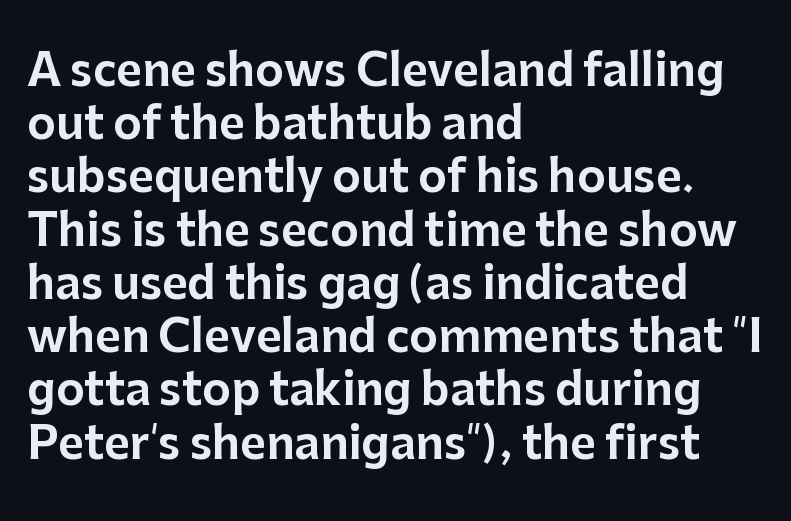
Q: Is the text italic (slanted)? A: No, it is upright.
Q: Is the typeface a serif or a sans-serif typeface? A: Sans-serif.
Q: Is the text underlined? A: No.
Q: How is the paragraph aligned? A: Left-aligned.
Q: Is the spacing between letters normal or unusually wide? A: Normal.
Q: Width (condensed, normal, or wide)? A: Normal.
Q: Stroke contrast? A: Low.
Q: x-height? A: Medium.
Q: Monospaced? A: No.
